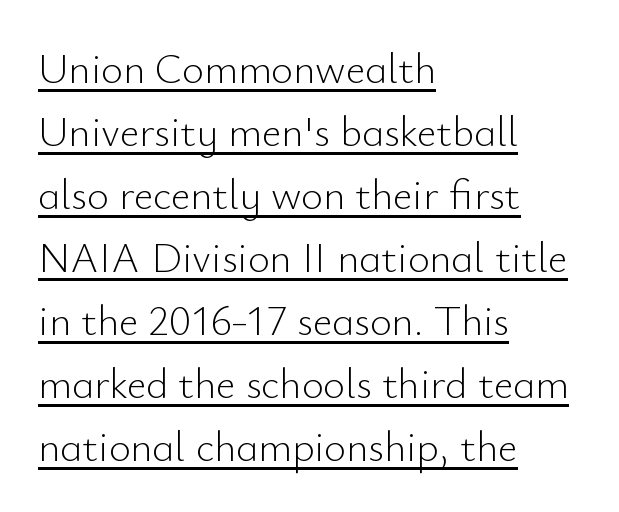
The image shows 42 px light sans-serif type, upright; set left-aligned, normal line spacing (1.5x), normal letter spacing, underlined; low stroke contrast and a small x-height.
